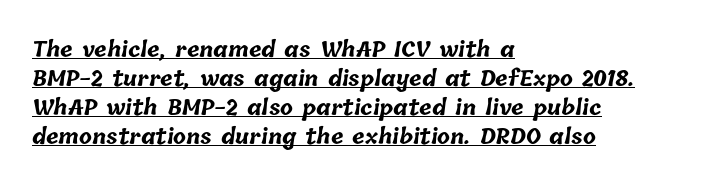
{"bold": "yes", "underline": "yes", "align": "left", "line_spacing": "normal", "line_spacing_ratio": 1.38, "letter_spacing": "normal", "letter_spacing_em": 0.0, "glyph_px": 21}
